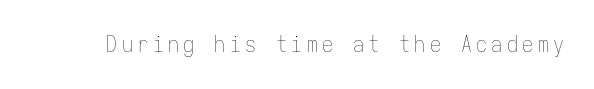
{"italic": "no", "bold": "no", "underline": "no", "letter_spacing": "wide", "letter_spacing_em": 0.2, "glyph_px": 22}
